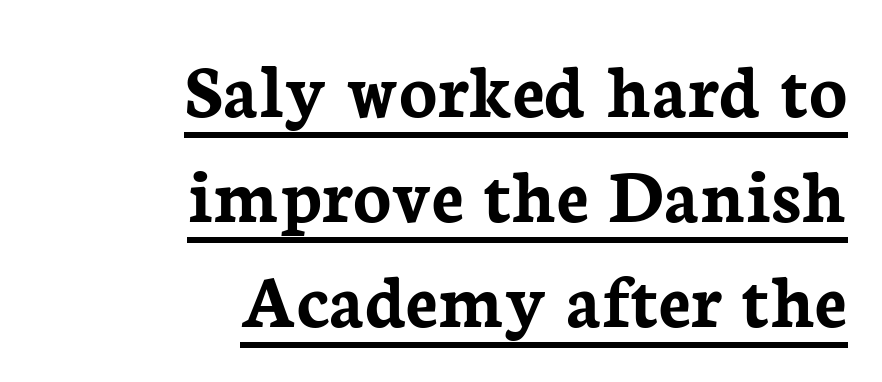
The image shows 79 px semibold serif type, upright; set right-aligned, normal line spacing (1.33x), normal letter spacing, underlined; low stroke contrast and a medium x-height.
